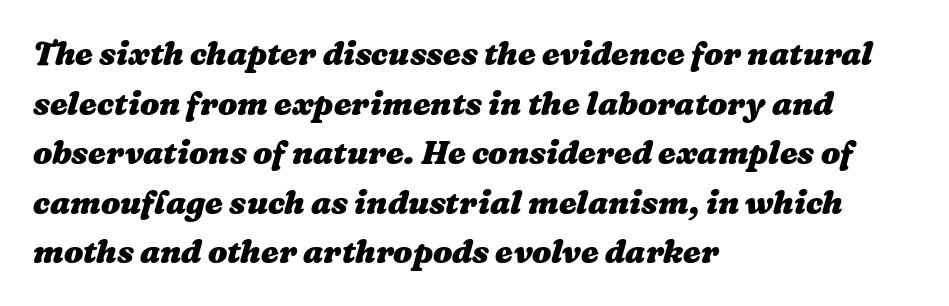
The image shows 32 px heavy, wide type; set left-aligned, normal line spacing (1.55x), normal letter spacing, not underlined; medium stroke contrast and a medium x-height.
